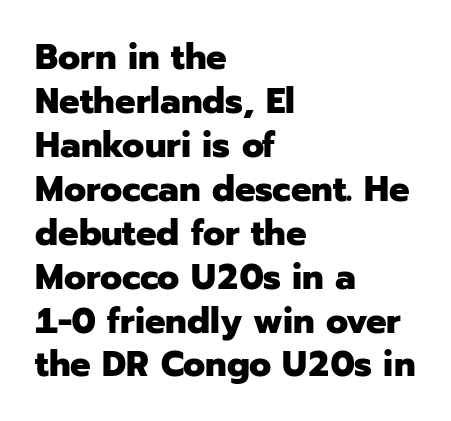
{"serif": "no", "italic": "no", "bold": "yes", "weight": "heavy", "width": "normal", "stroke_contrast": "low", "x_height": "medium", "monospaced": "no", "underline": "no", "align": "left", "line_spacing_ratio": 1.22, "letter_spacing": "normal", "letter_spacing_em": 0.0, "glyph_px": 36}
